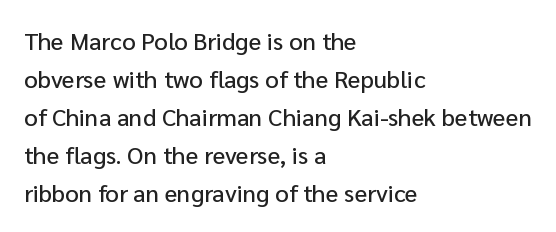
The image shows 24 px text type, upright; set left-aligned, normal line spacing (1.58x), normal letter spacing, not underlined.
